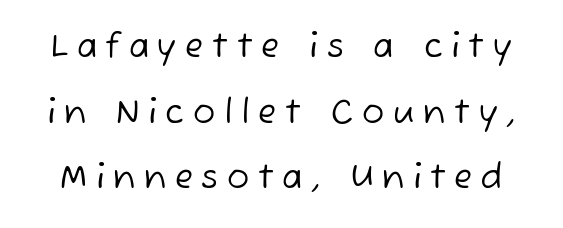
Is this a heavy cut? Hardly; it is regular or lighter. A typesetter would call this proportional, since set widths differ per character. The rendering inserts visible extra space after every character. Whoever set this chose breathing room over compactness in the vertical rhythm.
